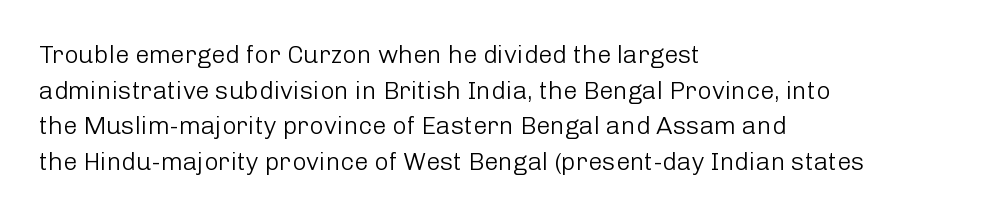
{"italic": "no", "bold": "no", "underline": "no", "align": "left", "line_spacing": "normal", "line_spacing_ratio": 1.43, "letter_spacing": "normal", "letter_spacing_em": 0.0, "glyph_px": 25}
